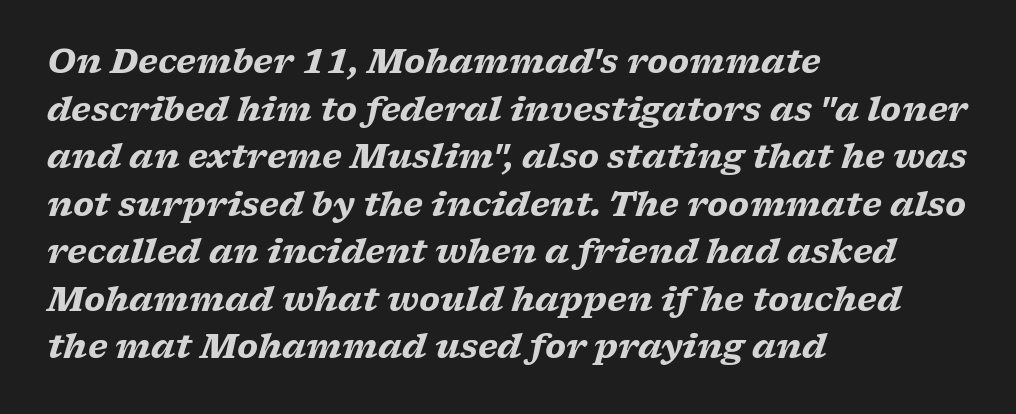
The image shows 33 px heavy, wide serif type, italic (leaning right); set left-aligned, normal line spacing (1.44x), normal letter spacing, not underlined; low stroke contrast and a medium x-height.
